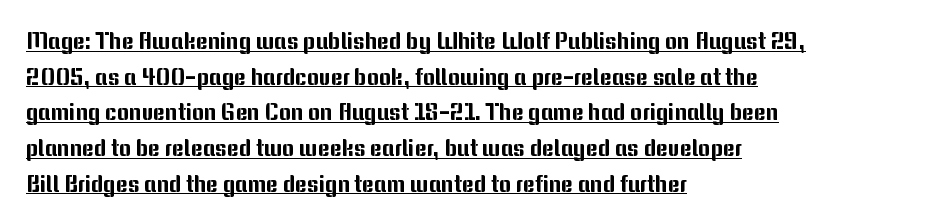
{"italic": "no", "underline": "yes", "align": "left", "line_spacing": "normal", "line_spacing_ratio": 1.55, "letter_spacing": "normal", "letter_spacing_em": 0.0, "glyph_px": 23}
